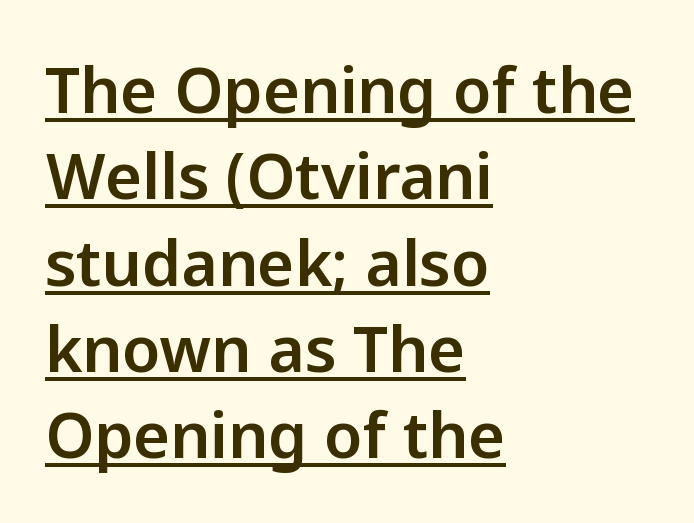
The image shows 63 px sans-serif type, upright; set left-aligned, normal line spacing (1.37x), normal letter spacing, underlined; low stroke contrast and a medium x-height.
